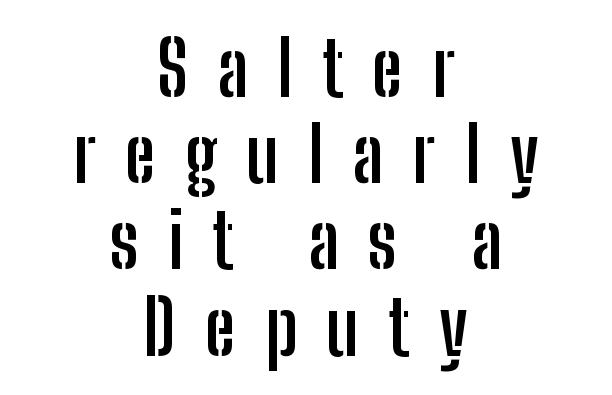
{"serif": "no", "italic": "no", "bold": "yes", "weight": "semibold", "width": "condensed", "stroke_contrast": "low", "x_height": "medium", "monospaced": "no", "underline": "no", "align": "center", "line_spacing": "tight", "line_spacing_ratio": 1.15, "letter_spacing": "wide", "letter_spacing_em": 0.39, "glyph_px": 75}
